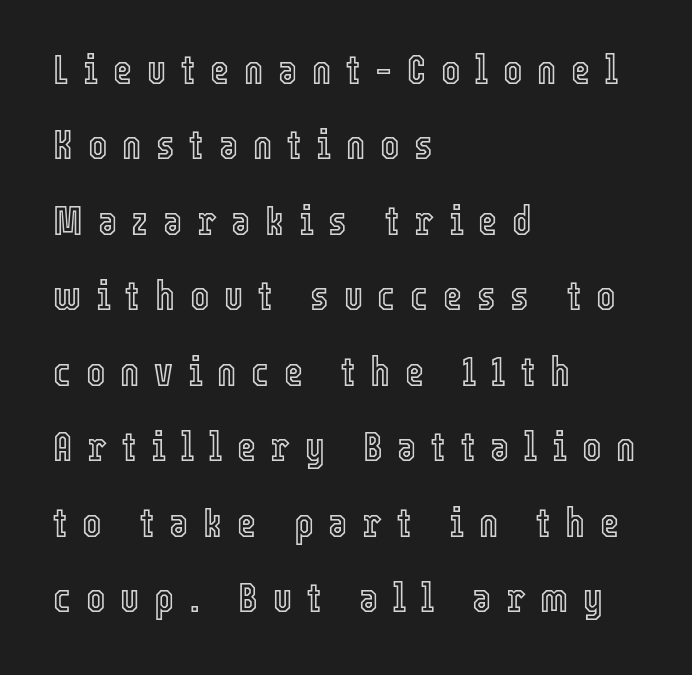
{"italic": "no", "width": "condensed", "x_height": "medium", "monospaced": "no", "underline": "no", "align": "left", "line_spacing_ratio": 1.84, "letter_spacing": "wide", "letter_spacing_em": 0.36, "glyph_px": 41}
